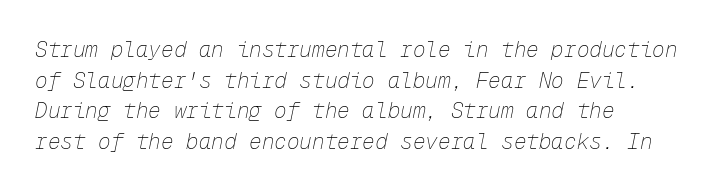
The image shows 21 px text type, italic (leaning right); set left-aligned, normal line spacing (1.46x), normal letter spacing, not underlined.
